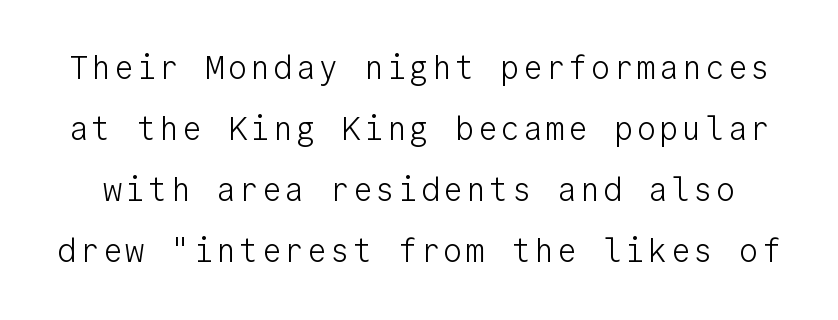
The image shows 32 px light sans-serif type, upright, monospaced; set loose line spacing (1.91x), not underlined; low stroke contrast and a medium x-height.
